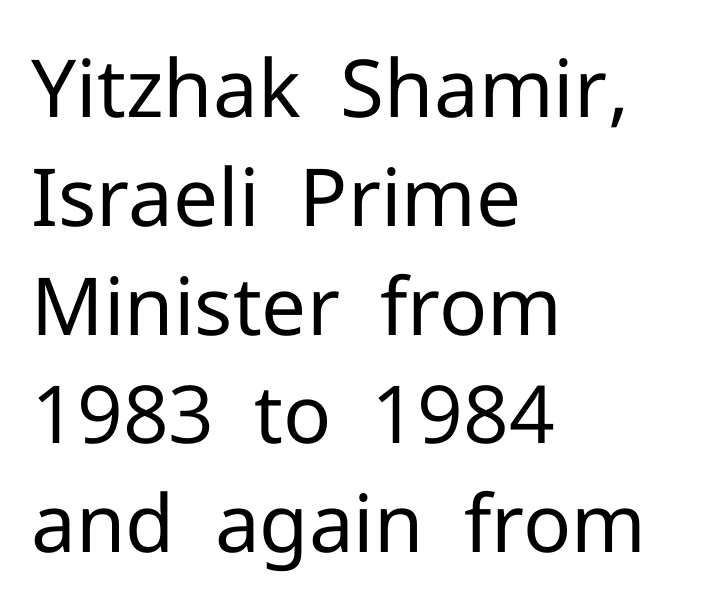
Q: Is the text bold? A: No.
Q: Is the text italic (slanted)? A: No, it is upright.
Q: Is the typeface a serif or a sans-serif typeface? A: Sans-serif.
Q: Is the text underlined? A: No.
Q: How is the paragraph aligned? A: Left-aligned.
Q: Is the spacing between letters normal or unusually wide? A: Normal.
Q: Is the spacing between lines tight, normal or loose? A: Normal.
Q: Width (condensed, normal, or wide)? A: Normal.
Q: Stroke contrast? A: Low.
Q: x-height? A: Medium.
Q: Monospaced? A: No.
